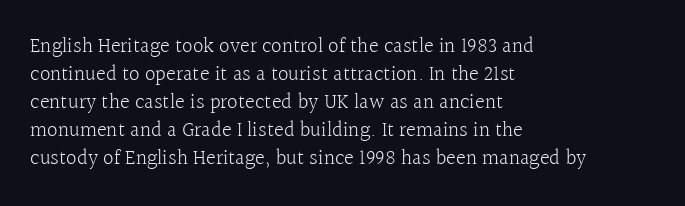
The paragraph has a hard left edge and a soft right edge. Rows of type keep a routine distance in the vertical direction. The letters sit at their default tracking, neither squeezed nor spread. Posture: vertical.
